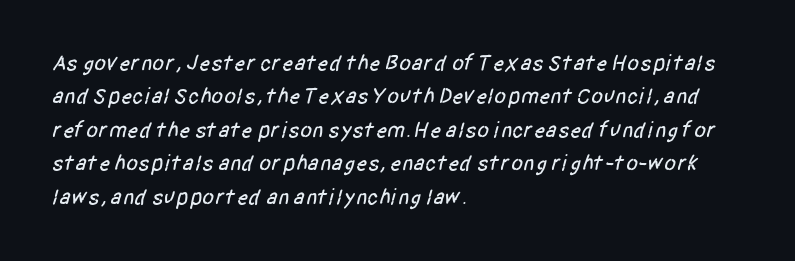
Q: Is the text underlined? A: No.
Q: How is the paragraph aligned? A: Left-aligned.
Q: Is the spacing between letters normal or unusually wide? A: Normal.
Q: Is the spacing between lines tight, normal or loose? A: Normal.
